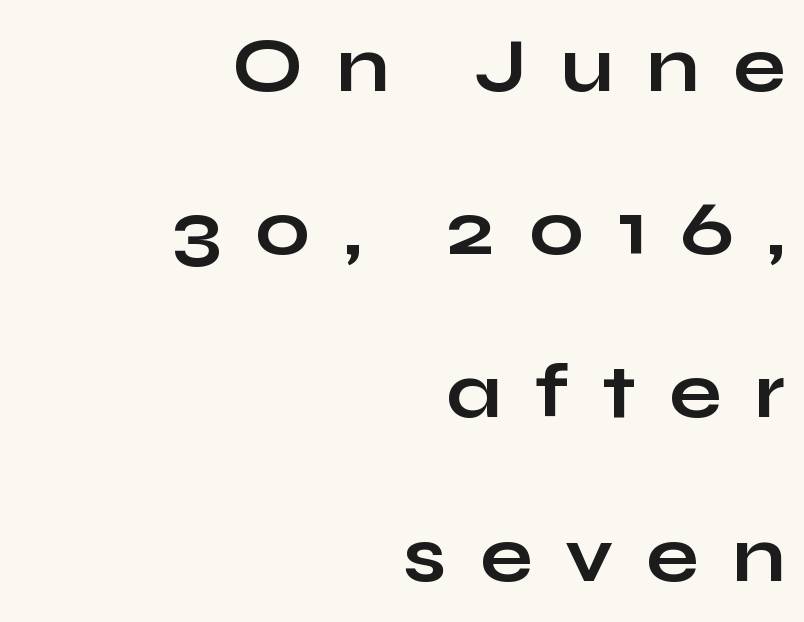
Q: Is the text bold? A: Yes.
Q: Is the text italic (slanted)? A: No, it is upright.
Q: Is the typeface a serif or a sans-serif typeface? A: Sans-serif.
Q: Is the text underlined? A: No.
Q: How is the paragraph aligned? A: Right-aligned.
Q: Is the spacing between letters normal or unusually wide? A: Unusually wide.
Q: Is the spacing between lines tight, normal or loose? A: Loose.
Q: Width (condensed, normal, or wide)? A: Wide.
Q: Stroke contrast? A: Low.
Q: x-height? A: Medium.
Q: Monospaced? A: No.
